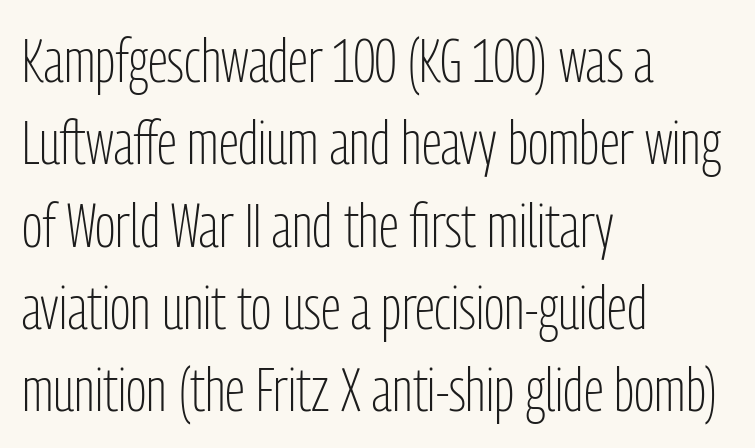
The image shows 61 px light, condensed sans-serif type, upright; set left-aligned, normal line spacing (1.35x), normal letter spacing, not underlined; low stroke contrast and a medium x-height.
